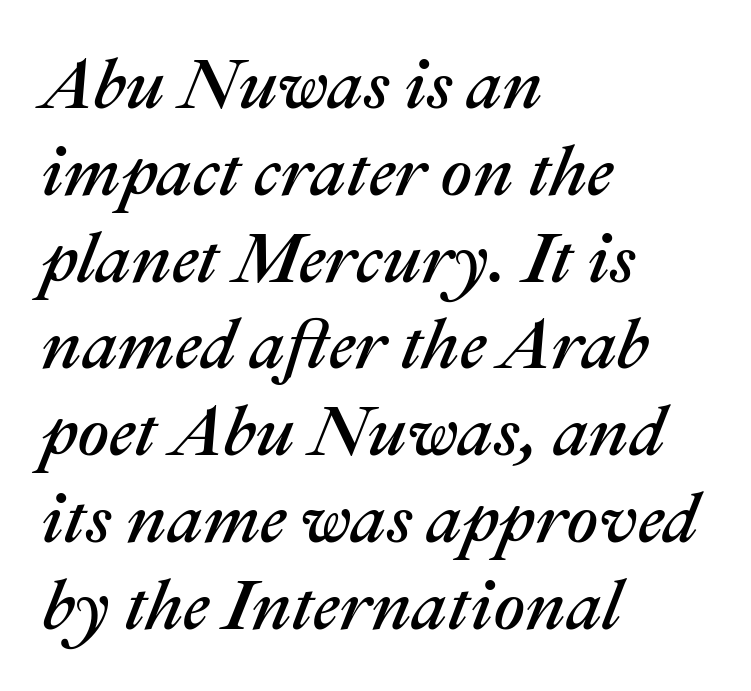
The image shows 70 px text type, italic (leaning right); set left-aligned, line spacing 1.24x, normal letter spacing, not underlined; medium stroke contrast and a medium x-height.
